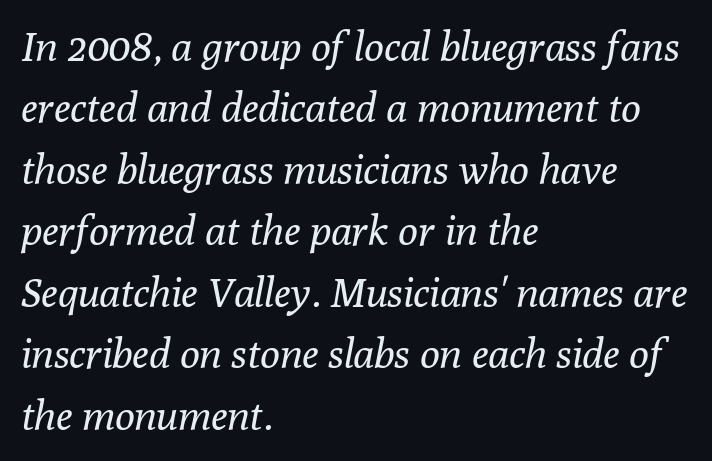
This sample keeps an unexceptional amount of space between lines. Character widths vary here, with narrow letters taking less room than wide ones. The letters carry serifs — small finishing strokes at the ends of their stems. You could call the tracking neutral — neither tight nor loose. Looking at the ascenders, they clearly lean.
